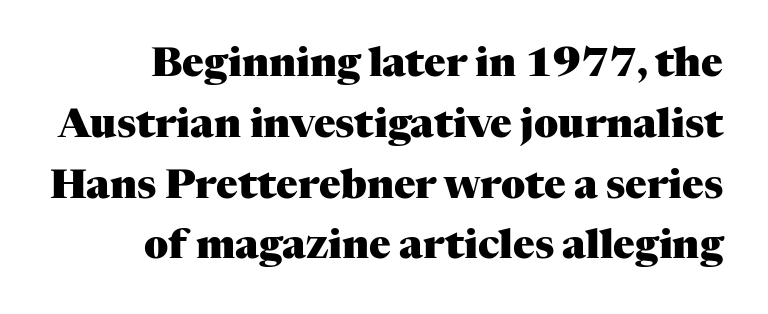
The typeface chosen for these lines features serifs. Italic? Not at all — the glyphs are vertical. A typesetter would call this leading conventional body-copy spacing. The passage shown has conventional tracking throughout. Has an underline been added? It has not. Each letter keeps its own natural width here, so spacing adapts to shape.
